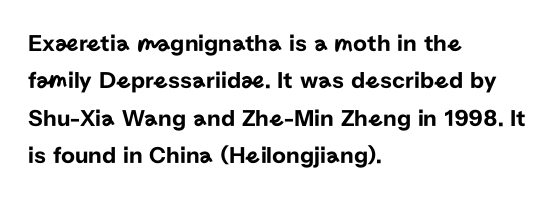
Q: Is the text italic (slanted)? A: No, it is upright.
Q: Is the text underlined? A: No.
Q: How is the paragraph aligned? A: Left-aligned.
Q: Is the spacing between letters normal or unusually wide? A: Normal.
Q: Is the spacing between lines tight, normal or loose? A: Normal.
